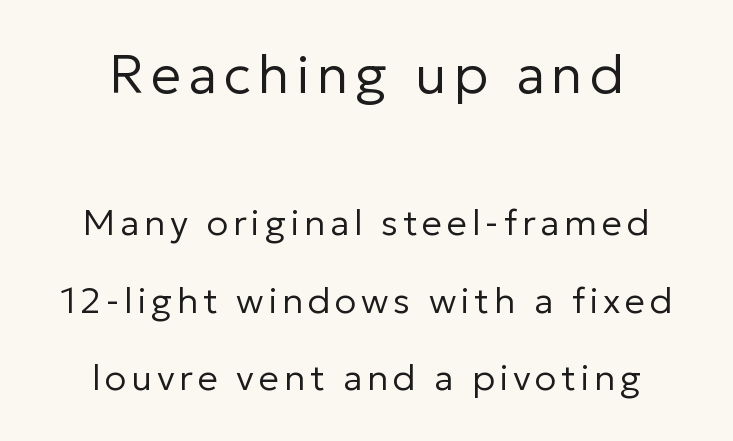
Each letter keeps its own natural width here, so spacing adapts to shape. The font's upright variant was chosen for this text. The strip under each line holds only bare page. The paragraph has two soft edges and a firm central axis. In terms of letterform style, serifs are entirely absent. Bigger letters appear in the top chunk; the bottom chunk is reduced.
